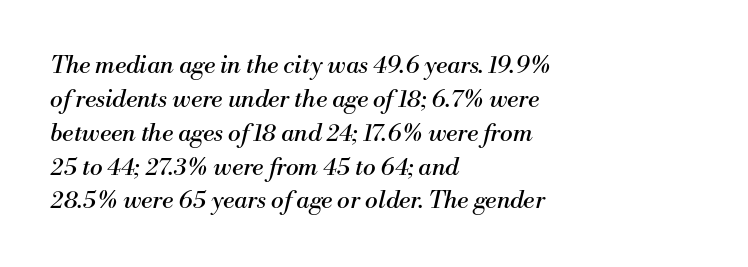
The baseline area is clear. These lines were composed using italics. Look at the tracking — it's just the regular setting, nothing added. One-word summary of the alignment: left. Is this a heavy cut? Hardly; it is regular or lighter. Whoever set this chose a conventional vertical rhythm.
